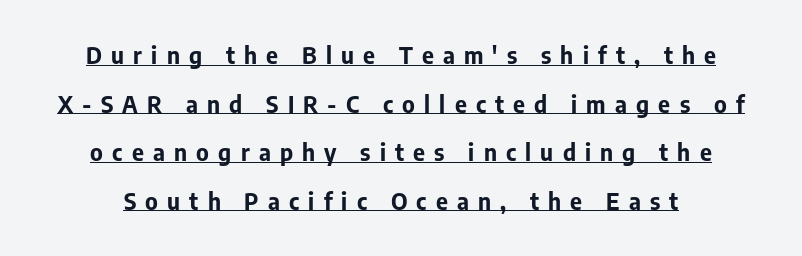
{"italic": "no", "bold": "yes", "underline": "yes", "line_spacing": "loose", "line_spacing_ratio": 2.11, "letter_spacing": "wide", "letter_spacing_em": 0.4, "glyph_px": 23}
